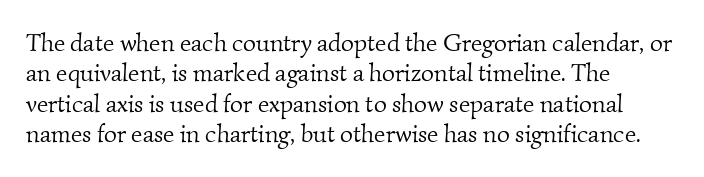
The letters look calm and open, with moderate or lighter stems. Does extra space separate the letters? No, they use regular spacing. Rule under the text: the space is simply empty. Left-aligned paragraph, ragged on the right.
